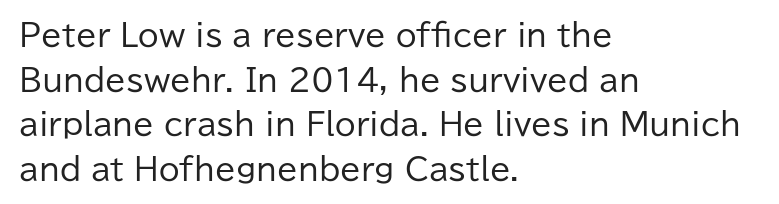
Look at the bottom of the vertical strokes: they stop flat, with no serifs. Tracking here is standard; glyphs follow each other at the usual distance. What's the leading like? Ordinary, nothing unusual. Weight class: somewhere from thin through regular.
